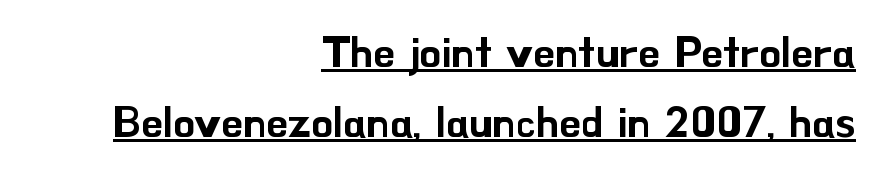
{"serif": "no", "italic": "no", "width": "normal", "stroke_contrast": "low", "x_height": "small", "monospaced": "no", "underline": "yes", "align": "right", "line_spacing": "normal", "line_spacing_ratio": 1.62, "letter_spacing": "normal", "letter_spacing_em": 0.0, "glyph_px": 43}
